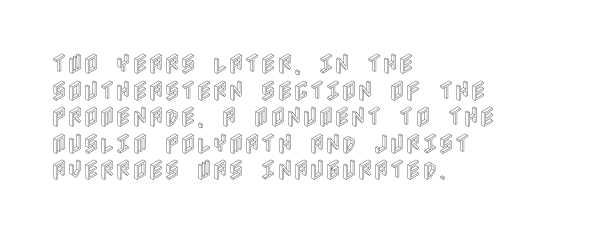
The image shows 22 px text type, upright; set left-aligned, line spacing 1.21x, normal letter spacing, not underlined.
